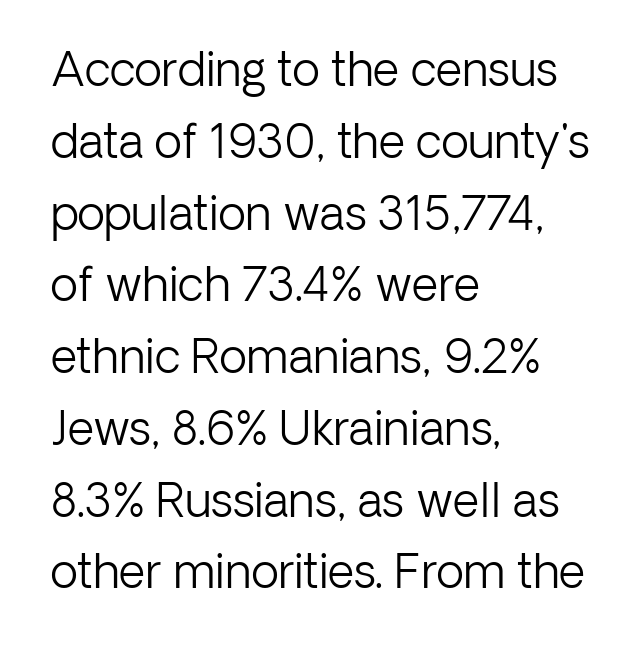
Q: Is the text bold? A: No.
Q: Is the text italic (slanted)? A: No, it is upright.
Q: Is the typeface a serif or a sans-serif typeface? A: Sans-serif.
Q: Is the text underlined? A: No.
Q: How is the paragraph aligned? A: Left-aligned.
Q: Is the spacing between letters normal or unusually wide? A: Normal.
Q: Is the spacing between lines tight, normal or loose? A: Normal.
Q: Width (condensed, normal, or wide)? A: Normal.
Q: Stroke contrast? A: Low.
Q: x-height? A: Medium.
Q: Monospaced? A: No.
